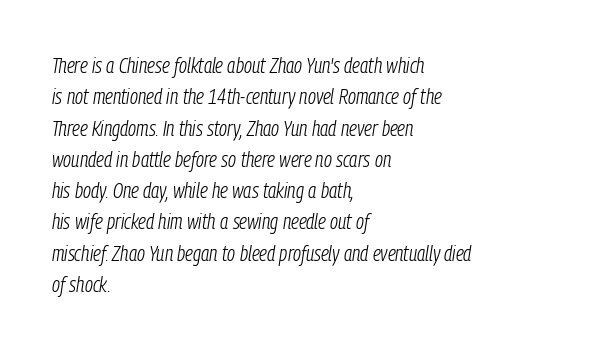
{"italic": "yes", "lean": "right", "slant_degrees": 9, "bold": "no", "underline": "no", "align": "left", "line_spacing": "normal", "line_spacing_ratio": 1.49, "letter_spacing": "normal", "letter_spacing_em": 0.0, "glyph_px": 21}
